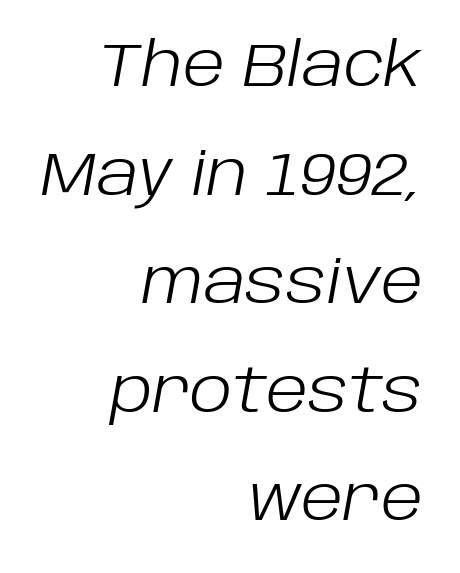
Q: Is the text bold? A: No.
Q: Is the text italic (slanted)? A: Yes, it leans right by about 10 degrees.
Q: Is the text underlined? A: No.
Q: How is the paragraph aligned? A: Right-aligned.
Q: Is the spacing between letters normal or unusually wide? A: Normal.
Q: Width (condensed, normal, or wide)? A: Normal.
Q: Stroke contrast? A: Low.
Q: x-height? A: Large.
Q: Monospaced? A: No.
